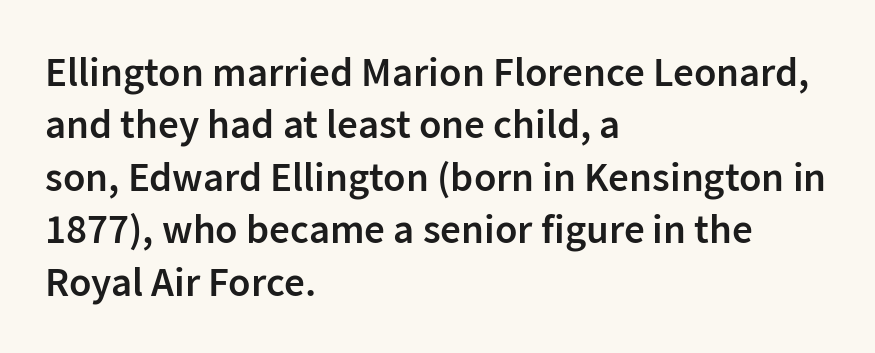
The image shows 41 px semibold sans-serif type, upright; set left-aligned, normal line spacing (1.28x), normal letter spacing, not underlined; low stroke contrast and a medium x-height.
